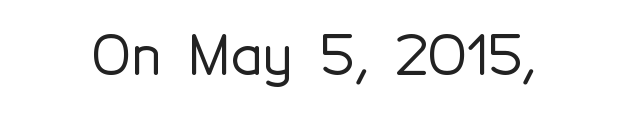
When letters stand straight like this, we call the style roman or upright. Between one letter and the next there's only the usual sliver of space. Spacing verdict: proportional, widths tailored to each character. What kind of face is this? One without serifs — a sans. The string is rendered with underlining switched off.
